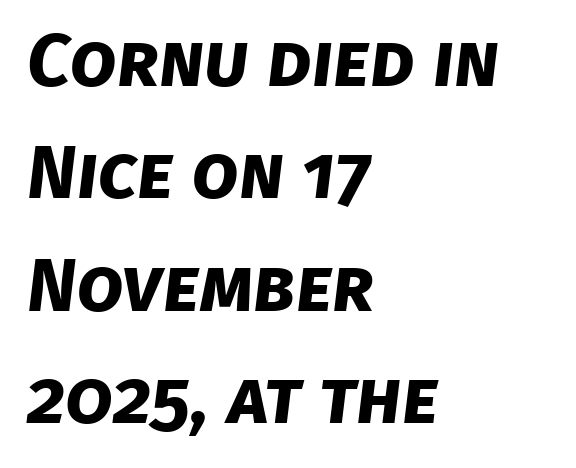
{"serif": "no", "bold": "yes", "weight": "bold", "width": "normal", "stroke_contrast": "low", "x_height": "large", "monospaced": "no", "underline": "no", "align": "left", "line_spacing": "normal", "line_spacing_ratio": 1.5, "letter_spacing": "normal", "letter_spacing_em": 0.0, "glyph_px": 75}
